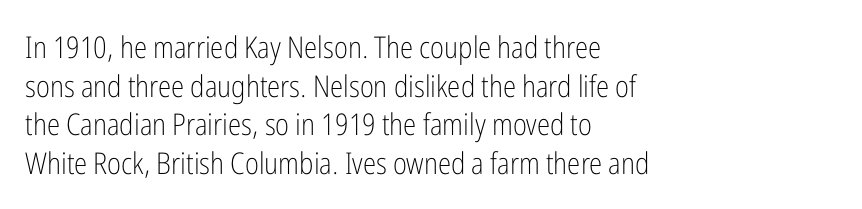
{"serif": "no", "italic": "no", "bold": "no", "weight": "light", "width": "condensed", "stroke_contrast": "low", "x_height": "medium", "monospaced": "no", "underline": "no", "align": "left", "line_spacing": "normal", "line_spacing_ratio": 1.29, "letter_spacing": "normal", "letter_spacing_em": 0.0, "glyph_px": 30}
